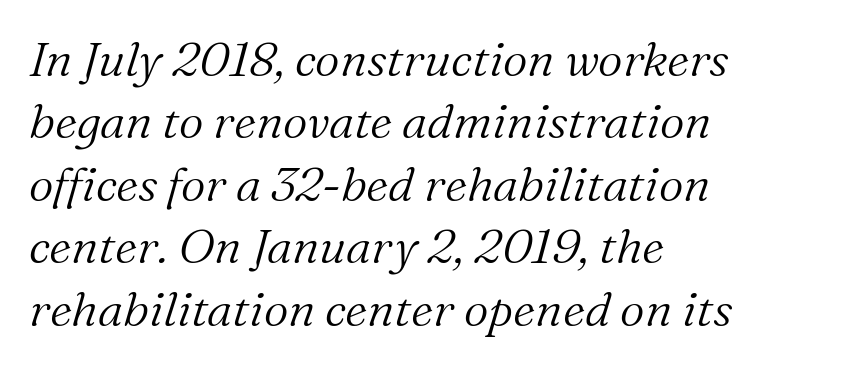
{"serif": "yes", "italic": "yes", "lean": "right", "slant_degrees": 16, "bold": "no", "weight": "light", "width": "normal", "stroke_contrast": "medium", "x_height": "medium", "monospaced": "no", "underline": "no", "align": "left", "line_spacing": "normal", "line_spacing_ratio": 1.3, "letter_spacing": "normal", "letter_spacing_em": 0.0, "glyph_px": 48}
